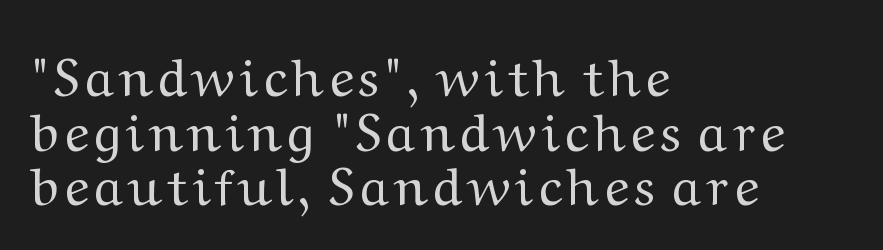
{"serif": "yes", "italic": "no", "bold": "no", "weight": "regular", "width": "wide", "stroke_contrast": "medium", "x_height": "medium", "monospaced": "no", "underline": "no", "align": "left", "line_spacing": "tight", "line_spacing_ratio": 1.03, "glyph_px": 53}
